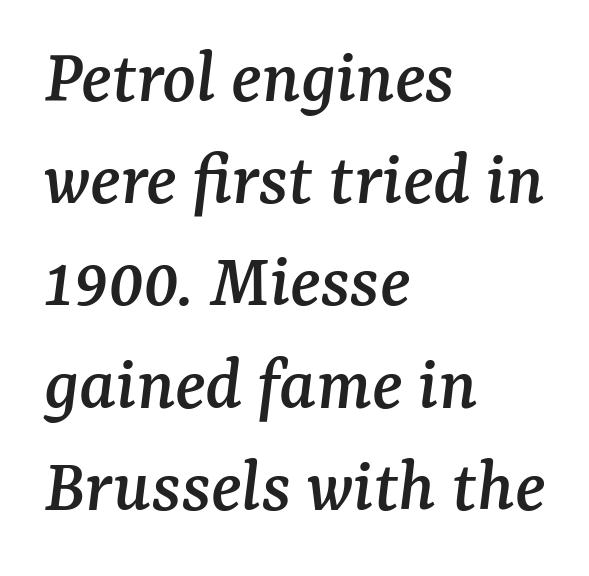
Q: Is the text italic (slanted)? A: Yes, it leans right by about 7 degrees.
Q: Is the typeface a serif or a sans-serif typeface? A: Serif.
Q: Is the text underlined? A: No.
Q: How is the paragraph aligned? A: Left-aligned.
Q: Is the spacing between letters normal or unusually wide? A: Normal.
Q: Is the spacing between lines tight, normal or loose? A: Normal.
Q: Width (condensed, normal, or wide)? A: Normal.
Q: Stroke contrast? A: Medium.
Q: x-height? A: Medium.
Q: Monospaced? A: No.
